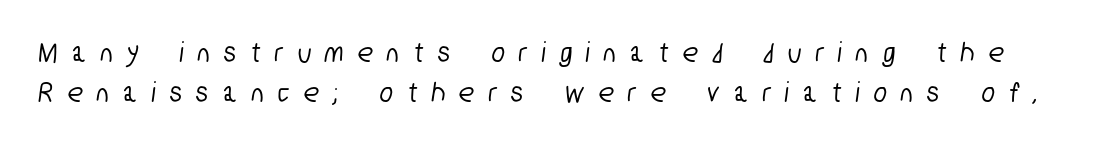
{"serif": "no", "width": "condensed", "stroke_contrast": "low", "x_height": "medium", "monospaced": "no", "underline": "no", "line_spacing": "normal", "line_spacing_ratio": 1.35, "letter_spacing": "wide", "letter_spacing_em": 0.5, "glyph_px": 30}
